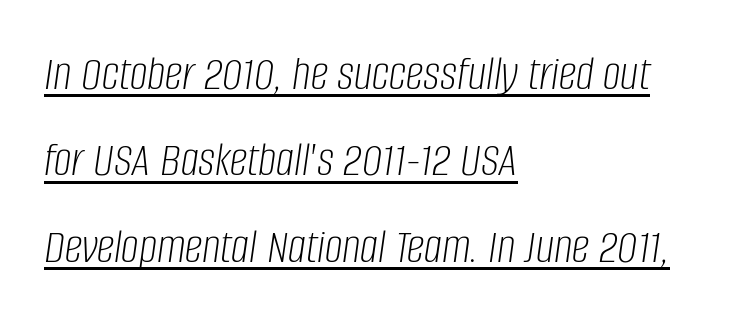
{"italic": "yes", "lean": "right", "slant_degrees": 8, "bold": "no", "weight": "light", "width": "condensed", "stroke_contrast": "low", "x_height": "large", "monospaced": "no", "underline": "yes", "align": "left", "line_spacing_ratio": 1.73, "letter_spacing": "normal", "letter_spacing_em": 0.0, "glyph_px": 50}
